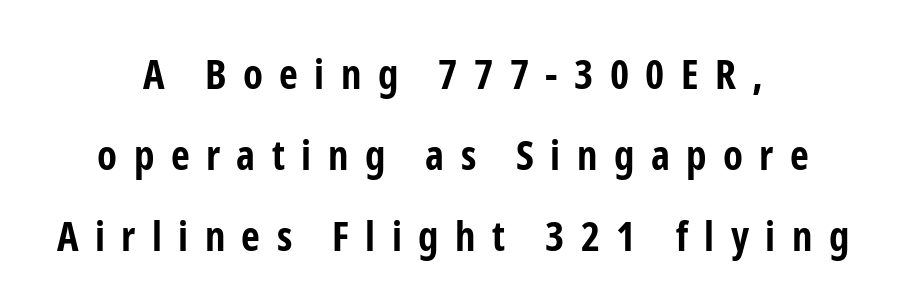
No italicization has been applied; the sample stays upright. Look at the stroke-to-counter ratio: heavy, a bold. The face used here is a sans, in the tradition of grotesques and geometrics. The gaps between neighbouring characters are conspicuously large.
